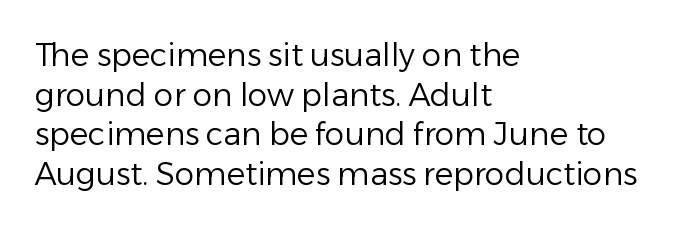
Upright lettering throughout. Compared with a typical body face, this is equally light or lighter still. This sample keeps an unexceptional amount of space between lines. The type family on display is of the sans-serif kind. Notice how the passage keeps a crisp vertical edge on the left only. These lines are rendered in a variable-pitch font.
